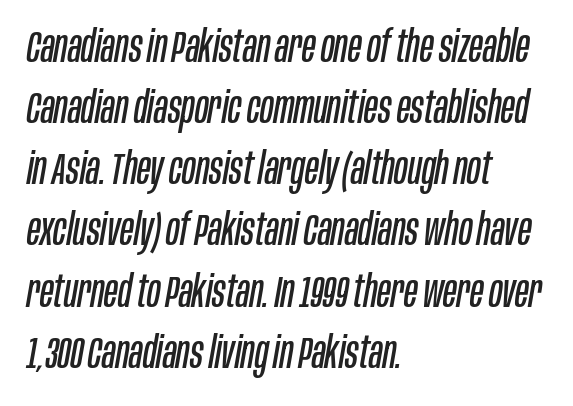
{"italic": "yes", "lean": "right", "slant_degrees": 10, "bold": "no", "weight": "regular", "width": "condensed", "stroke_contrast": "low", "x_height": "large", "monospaced": "no", "underline": "no", "align": "left", "line_spacing": "normal", "line_spacing_ratio": 1.39, "letter_spacing": "normal", "letter_spacing_em": 0.0, "glyph_px": 44}
